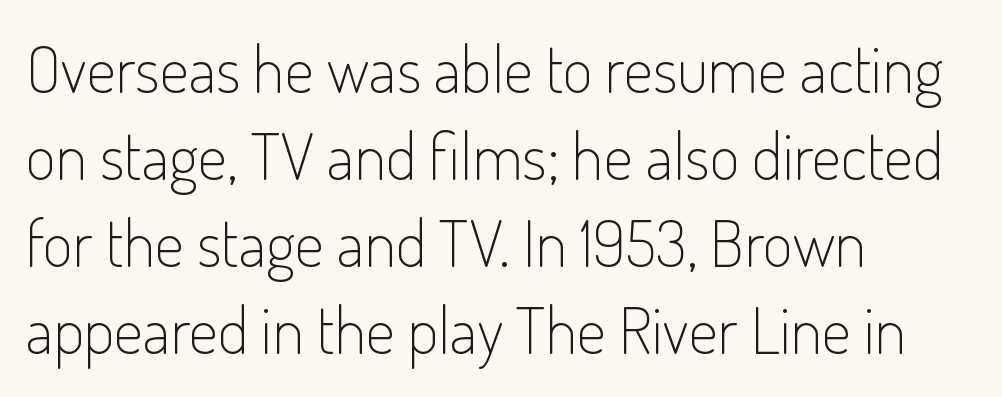
The image shows 65 px light, condensed sans-serif type, upright; set left-aligned, normal line spacing (1.34x), normal letter spacing, not underlined; low stroke contrast and a small x-height.
